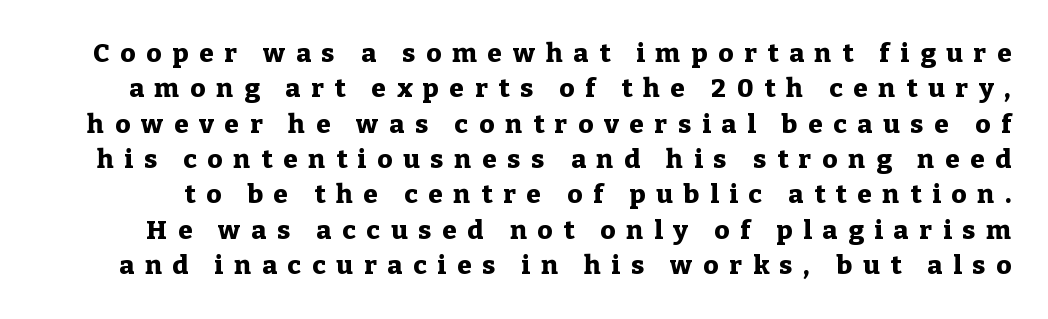
The image shows 26 px bold type, upright; set normal line spacing (1.36x), unusually wide letter spacing (+0.42 em), not underlined.
